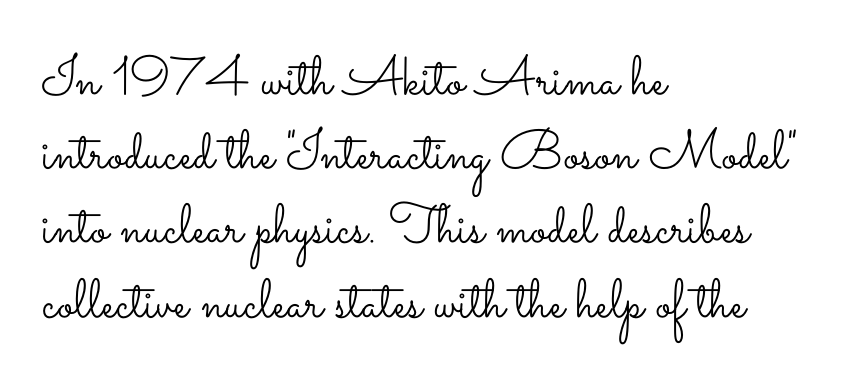
Q: Is the text bold? A: No.
Q: Is the text italic (slanted)? A: Yes.
Q: Is the text underlined? A: No.
Q: How is the paragraph aligned? A: Left-aligned.
Q: Is the spacing between letters normal or unusually wide? A: Normal.
Q: Is the spacing between lines tight, normal or loose? A: Normal.
Q: Width (condensed, normal, or wide)? A: Wide.
Q: Stroke contrast? A: Low.
Q: x-height? A: Small.
Q: Monospaced? A: No.
